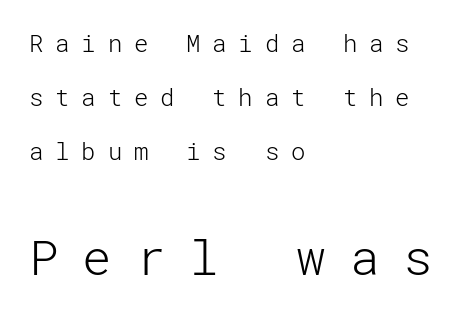
{"serif": "no", "italic": "no", "bold": "no", "weight": "light", "width": "normal", "stroke_contrast": "low", "x_height": "medium", "underline": "no", "align": "left", "line_spacing": "loose", "line_spacing_ratio": 2.24, "letter_spacing": "wide", "letter_spacing_em": 0.49, "larger_block": "second", "size_ratio": 2.04, "glyph_px": 49}
